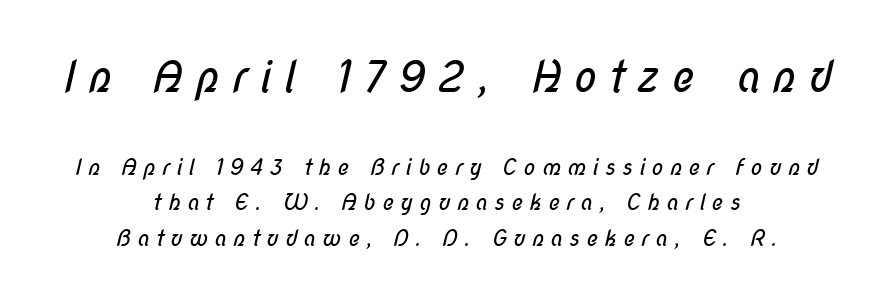
Q: Is the text bold? A: No.
Q: Is the typeface a serif or a sans-serif typeface? A: Sans-serif.
Q: Is the text underlined? A: No.
Q: How is the paragraph aligned? A: Centered.
Q: Is the spacing between letters normal or unusually wide? A: Unusually wide.
Q: Is the spacing between lines tight, normal or loose? A: Normal.
Q: Which block of text is set in a larger size, the first (top) or the second (bottom)? A: The first (top) one.
Q: Width (condensed, normal, or wide)? A: Condensed.
Q: Stroke contrast? A: Low.
Q: x-height? A: Medium.
Q: Monospaced? A: No.
